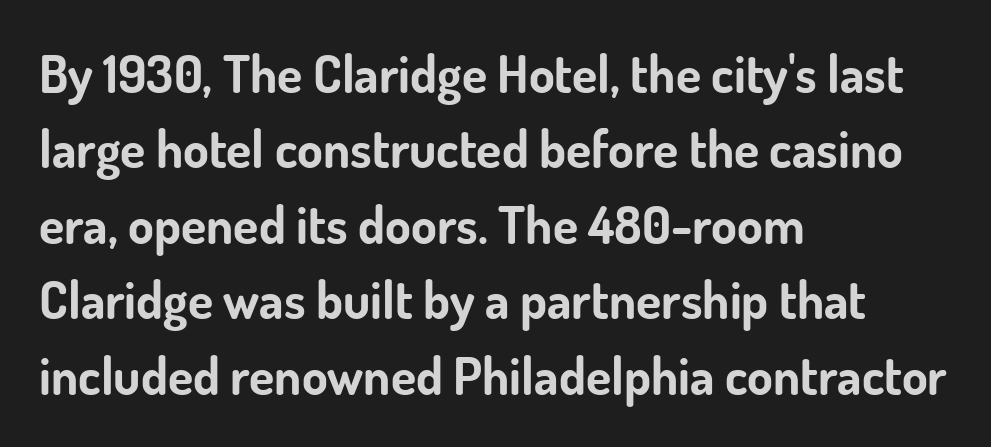
Q: Is the text bold? A: Yes.
Q: Is the text italic (slanted)? A: No, it is upright.
Q: Is the typeface a serif or a sans-serif typeface? A: Sans-serif.
Q: Is the text underlined? A: No.
Q: How is the paragraph aligned? A: Left-aligned.
Q: Is the spacing between letters normal or unusually wide? A: Normal.
Q: Is the spacing between lines tight, normal or loose? A: Normal.
Q: Width (condensed, normal, or wide)? A: Normal.
Q: Stroke contrast? A: Low.
Q: x-height? A: Small.
Q: Monospaced? A: No.
